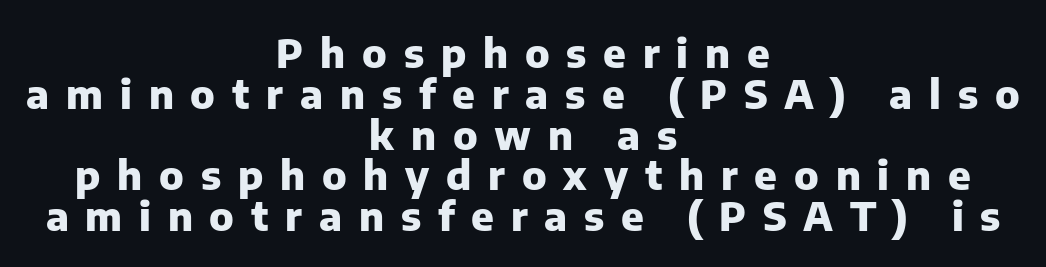
The image shows 40 px heavy sans-serif type, upright; set centered, tight line spacing (1.02x), unusually wide letter spacing (+0.42 em), not underlined; low stroke contrast and a medium x-height.
